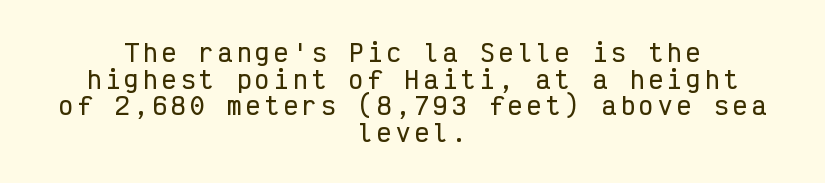
{"italic": "no", "underline": "no", "align": "center", "line_spacing": "tight", "line_spacing_ratio": 1.11, "glyph_px": 24}
